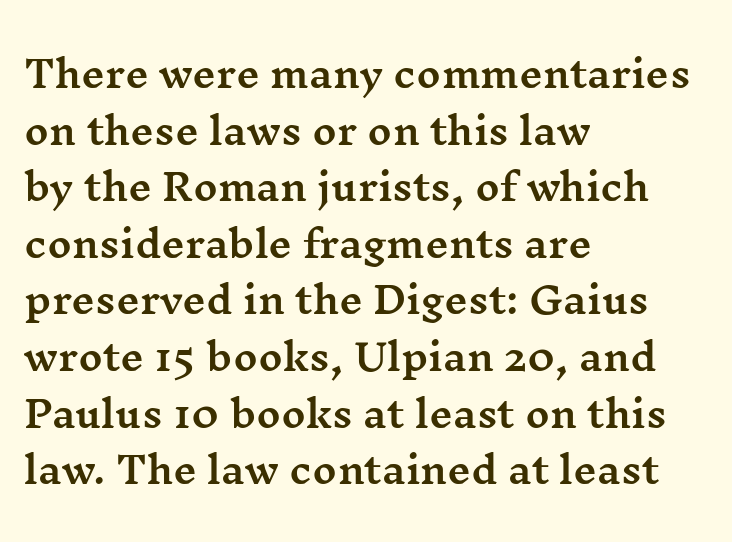
When letters stand straight like this, we call the style roman or upright. The face used here is proportionally spaced, like ordinary book or web type. Whoever set this chose a conventional vertical rhythm. Beneath every word, the page is bare. Short and long lines alike share a common starting point at left. Tracking here is standard; glyphs follow each other at the usual distance.
